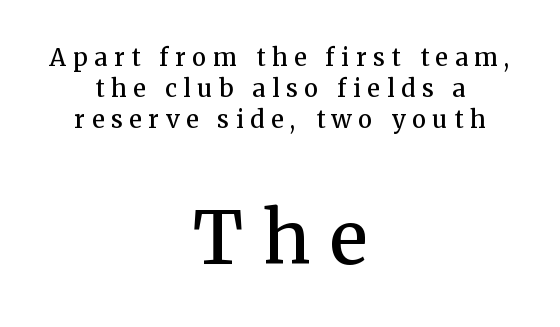
Q: Is the text bold? A: Semi-bold.
Q: Is the text italic (slanted)? A: No, it is upright.
Q: Is the typeface a serif or a sans-serif typeface? A: Serif.
Q: Is the text underlined? A: No.
Q: How is the paragraph aligned? A: Centered.
Q: Is the spacing between letters normal or unusually wide? A: Unusually wide.
Q: Is the spacing between lines tight, normal or loose? A: Normal.
Q: Which block of text is set in a larger size, the first (top) or the second (bottom)? A: The second (bottom) one.
Q: Width (condensed, normal, or wide)? A: Normal.
Q: Stroke contrast? A: Medium.
Q: x-height? A: Medium.
Q: Monospaced? A: No.
